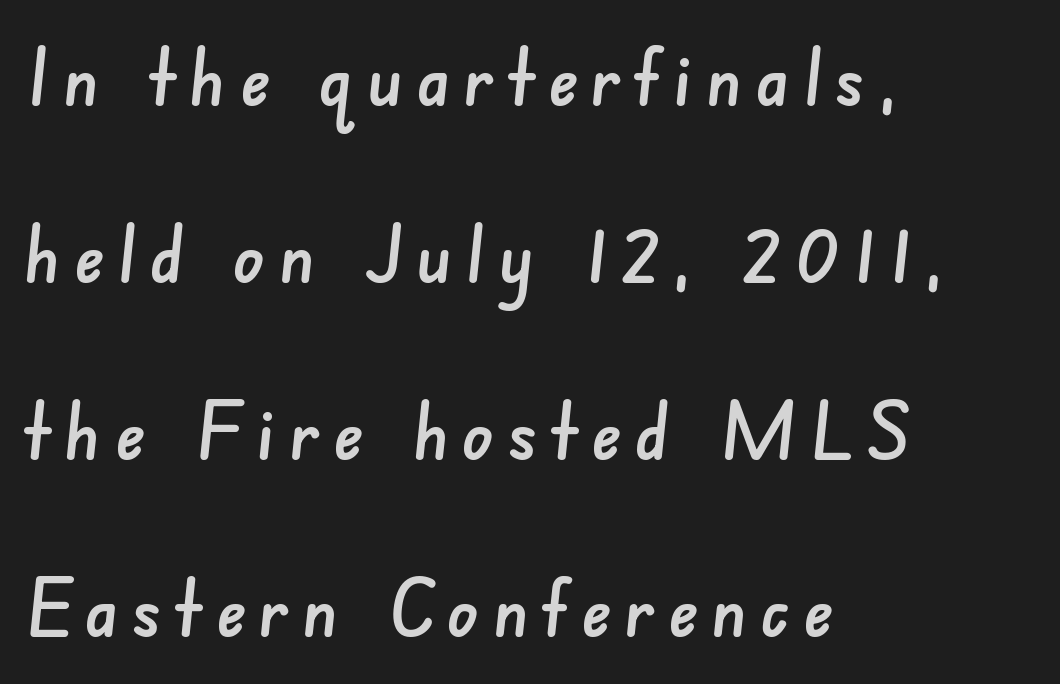
{"serif": "no", "width": "normal", "stroke_contrast": "low", "x_height": "small", "monospaced": "no", "underline": "no", "align": "left", "line_spacing": "loose", "line_spacing_ratio": 2.27, "glyph_px": 78}
